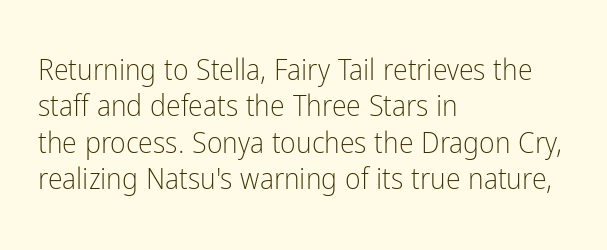
The image shows 30 px light, condensed sans-serif type, upright; set left-aligned, line spacing 1.21x, normal letter spacing, not underlined; low stroke contrast and a medium x-height.
